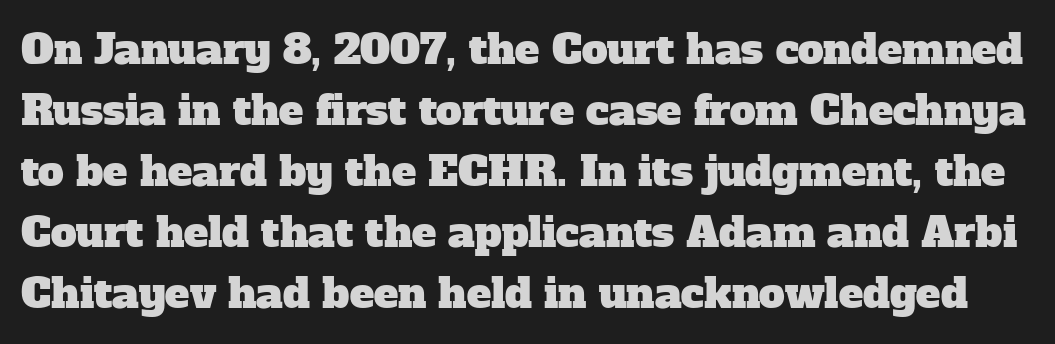
Q: Is the typeface a serif or a sans-serif typeface? A: Serif.
Q: Is the text underlined? A: No.
Q: Is the spacing between letters normal or unusually wide? A: Normal.
Q: Is the spacing between lines tight, normal or loose? A: Normal.
Q: Width (condensed, normal, or wide)? A: Normal.
Q: Stroke contrast? A: Low.
Q: x-height? A: Medium.
Q: Monospaced? A: No.
